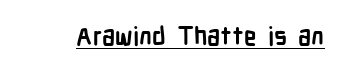
The image shows 25 px bold type, upright; set normal letter spacing, underlined.
